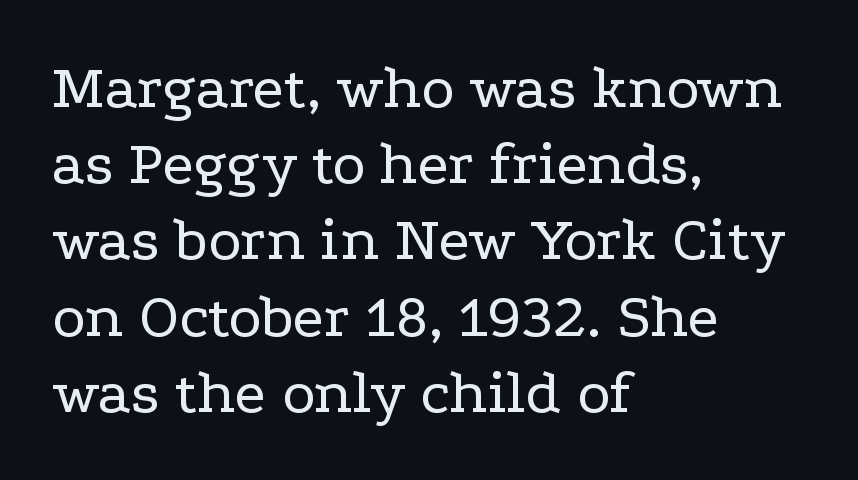
Q: Is the text bold? A: No.
Q: Is the text italic (slanted)? A: No, it is upright.
Q: Is the typeface a serif or a sans-serif typeface? A: Serif.
Q: Is the text underlined? A: No.
Q: How is the paragraph aligned? A: Left-aligned.
Q: Is the spacing between letters normal or unusually wide? A: Normal.
Q: Width (condensed, normal, or wide)? A: Wide.
Q: Stroke contrast? A: Low.
Q: x-height? A: Medium.
Q: Monospaced? A: No.
